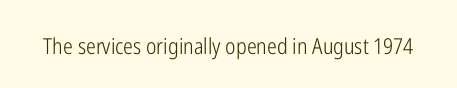
{"italic": "no", "bold": "no", "underline": "no", "letter_spacing": "normal", "letter_spacing_em": 0.0, "glyph_px": 22}
